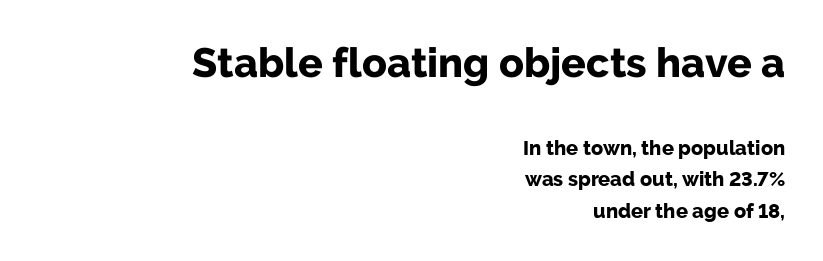
The image shows 41 px bold sans-serif type, upright; set right-aligned, normal line spacing (1.58x), normal letter spacing, not underlined; the first (top) block is 2.05x larger; low stroke contrast and a medium x-height.
